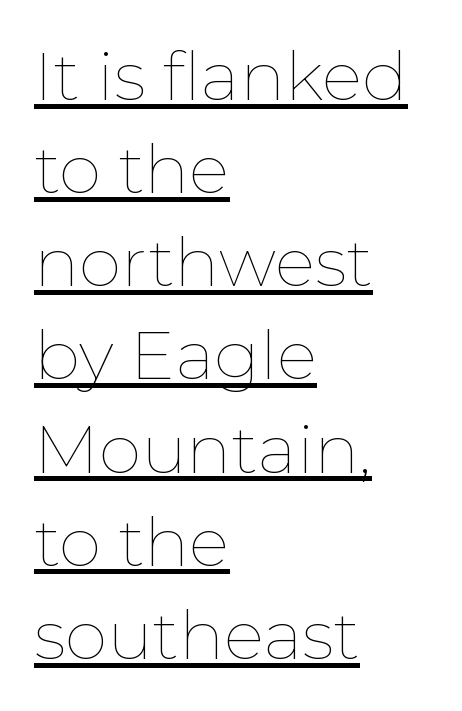
{"italic": "no", "bold": "no", "weight": "thin", "width": "normal", "stroke_contrast": "low", "x_height": "medium", "monospaced": "no", "underline": "yes", "align": "left", "line_spacing": "normal", "line_spacing_ratio": 1.37, "letter_spacing": "normal", "letter_spacing_em": 0.0, "glyph_px": 68}
